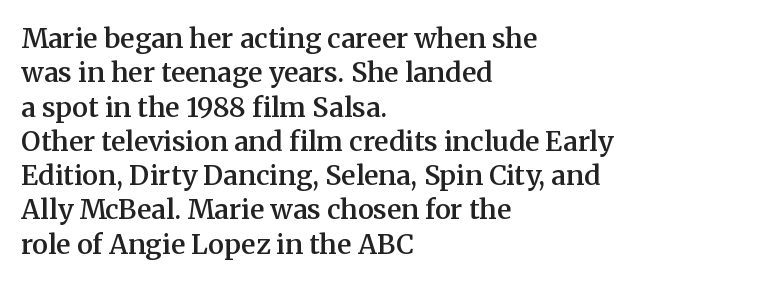
Left-aligned paragraph, ragged on the right. Nope, not italic — everything's standing straight. Strokes here are thickened, but only to semibold level. The leading is moderate, giving the passage an even texture.
